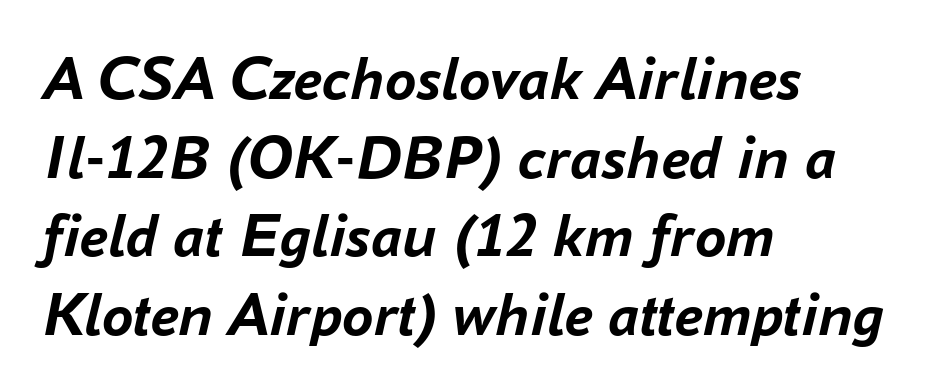
{"italic": "yes", "lean": "right", "slant_degrees": 16, "bold": "yes", "weight": "semibold", "width": "normal", "stroke_contrast": "low", "x_height": "medium", "monospaced": "no", "underline": "no", "align": "left", "line_spacing": "normal", "line_spacing_ratio": 1.25, "letter_spacing": "normal", "letter_spacing_em": 0.0, "glyph_px": 63}
